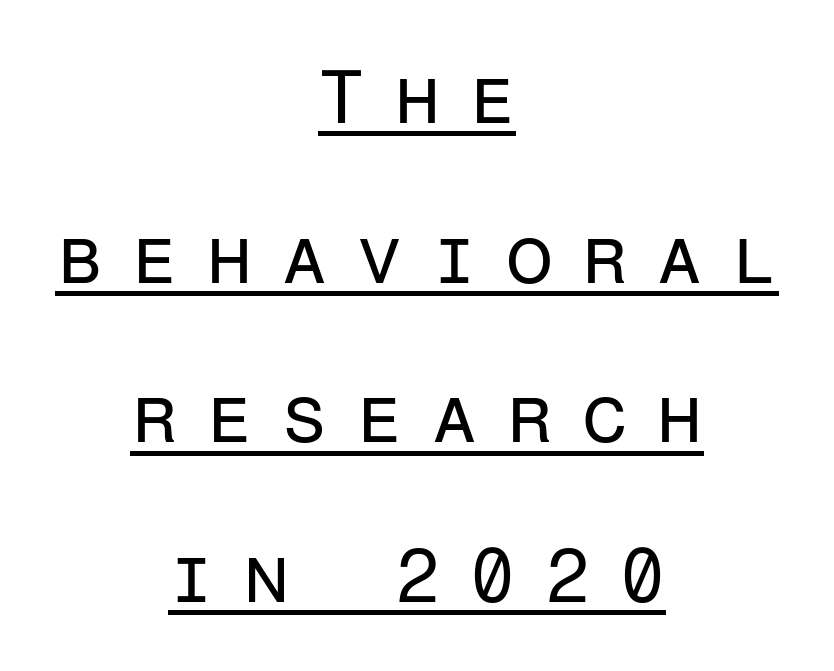
Q: Is the text bold? A: No.
Q: Is the text italic (slanted)? A: No, it is upright.
Q: Is the typeface a serif or a sans-serif typeface? A: Sans-serif.
Q: Is the text underlined? A: Yes.
Q: How is the paragraph aligned? A: Centered.
Q: Is the spacing between letters normal or unusually wide? A: Unusually wide.
Q: Is the spacing between lines tight, normal or loose? A: Loose.
Q: Width (condensed, normal, or wide)? A: Normal.
Q: Stroke contrast? A: Low.
Q: x-height? A: Medium.
Q: Monospaced? A: Yes.
